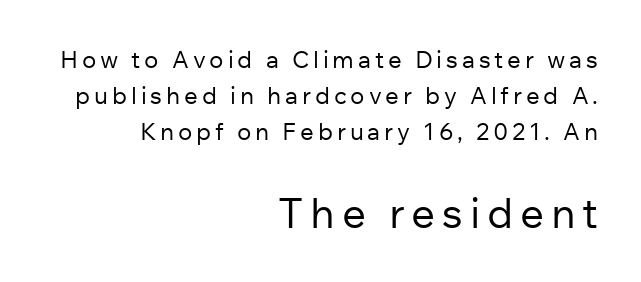
Font category for this specimen: sans-serif. These lines stack with their right ends in a neat column. Rendered with straight, roman letterforms. Weight class: somewhere from thin through regular. One glance says typical: line gaps are just what's usual.
